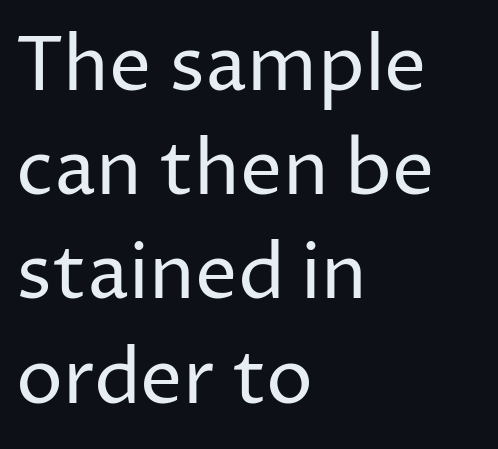
Regarding serifs, this sample does without them. The words here are not underlined. Rows of type keep a routine distance in the vertical direction. These lines were composed using upright roman letters.
